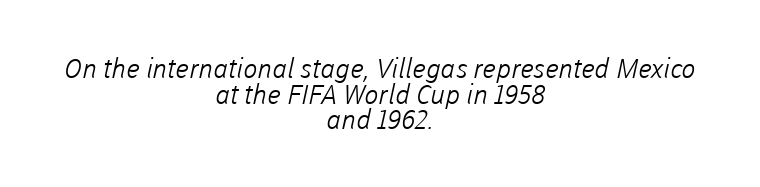
A centered setting, common on invitations and titles, is used for this passage. You could call the tracking neutral — neither tight nor loose. The typesetting does not lean heavy: it is not bold. Unmarked baselines from the first word to the last.
